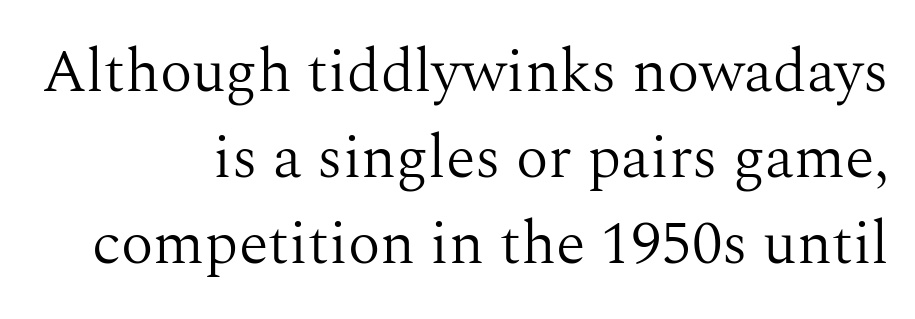
{"serif": "yes", "italic": "no", "bold": "no", "weight": "light", "width": "normal", "stroke_contrast": "medium", "x_height": "medium", "monospaced": "no", "underline": "no", "align": "right", "line_spacing": "normal", "line_spacing_ratio": 1.41, "letter_spacing": "normal", "letter_spacing_em": 0.0, "glyph_px": 61}
